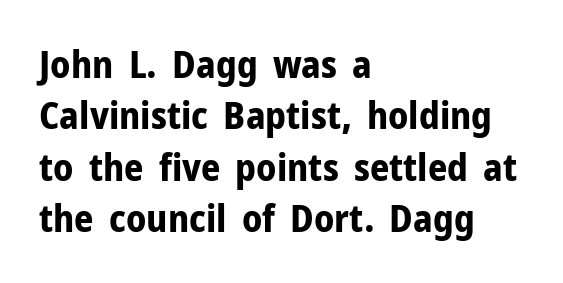
Q: Is the text bold? A: Yes.
Q: Is the text italic (slanted)? A: No, it is upright.
Q: Is the typeface a serif or a sans-serif typeface? A: Sans-serif.
Q: Is the text underlined? A: No.
Q: How is the paragraph aligned? A: Left-aligned.
Q: Is the spacing between letters normal or unusually wide? A: Normal.
Q: Is the spacing between lines tight, normal or loose? A: Normal.
Q: Width (condensed, normal, or wide)? A: Normal.
Q: Stroke contrast? A: Low.
Q: x-height? A: Medium.
Q: Monospaced? A: No.
